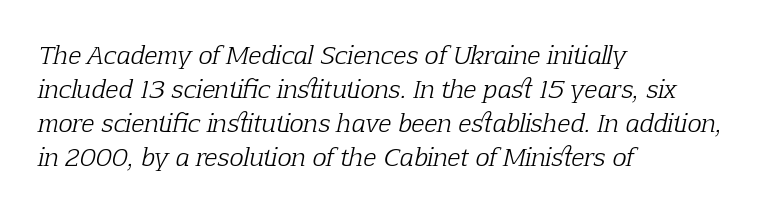
Q: Is the text bold? A: No.
Q: Is the text italic (slanted)? A: Yes, it leans right by about 12 degrees.
Q: Is the text underlined? A: No.
Q: How is the paragraph aligned? A: Left-aligned.
Q: Is the spacing between letters normal or unusually wide? A: Normal.
Q: Is the spacing between lines tight, normal or loose? A: Normal.
